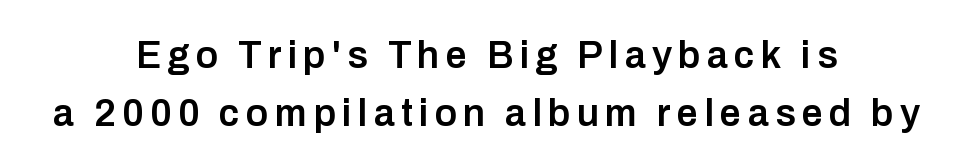
The typography opts for an upright posture over an oblique one. The string is rendered with underlining switched off. The face used here is proportionally spaced, like ordinary book or web type. The compositor balanced each line on the midline. Serif or sans? Sans — the stroke terminals are bare. The font is running at a semibold setting, under full bold.
